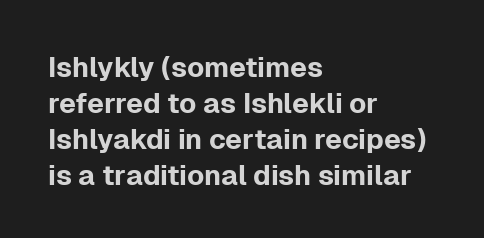
Q: Is the text italic (slanted)? A: No, it is upright.
Q: Is the typeface a serif or a sans-serif typeface? A: Sans-serif.
Q: Is the text underlined? A: No.
Q: How is the paragraph aligned? A: Left-aligned.
Q: Is the spacing between letters normal or unusually wide? A: Normal.
Q: Is the spacing between lines tight, normal or loose? A: Normal.
Q: Width (condensed, normal, or wide)? A: Normal.
Q: Stroke contrast? A: Low.
Q: x-height? A: Medium.
Q: Monospaced? A: No.
